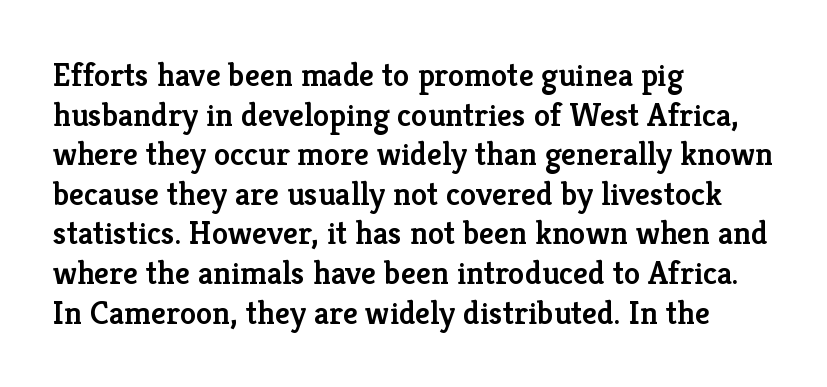
The image shows 33 px semibold serif type, upright; set left-aligned, line spacing 1.2x, normal letter spacing, not underlined; low stroke contrast and a medium x-height.
